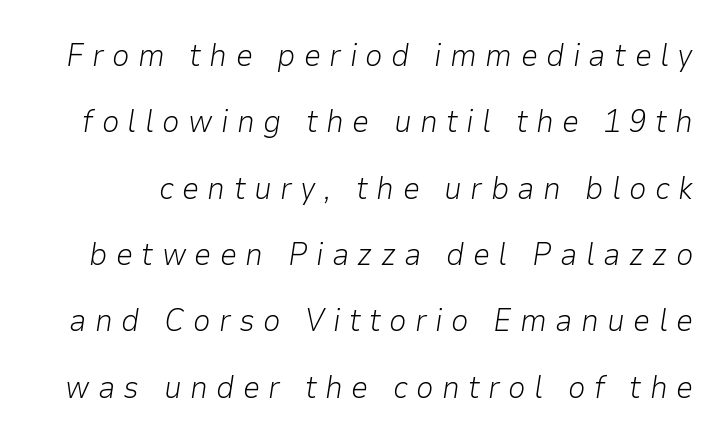
The image shows 31 px light type, italic (leaning right); set loose line spacing (2.14x), unusually wide letter spacing (+0.27 em), not underlined; low stroke contrast and a medium x-height.
